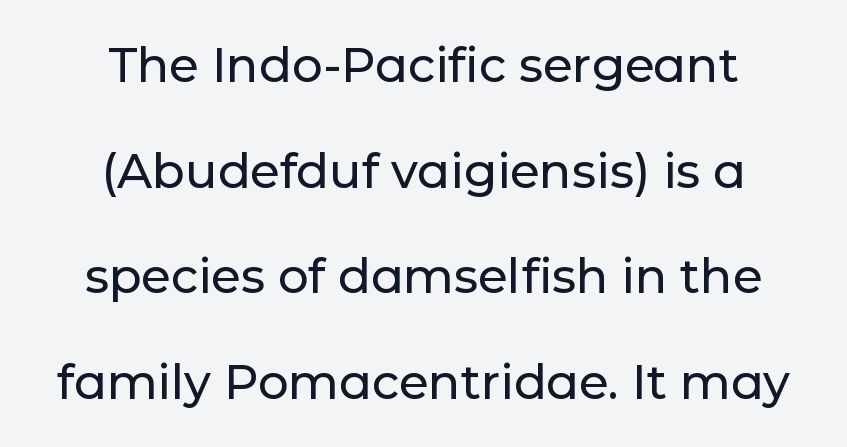
The image shows 48 px sans-serif type, upright; set centered, loose line spacing (2.2x), normal letter spacing, not underlined; low stroke contrast and a medium x-height.
